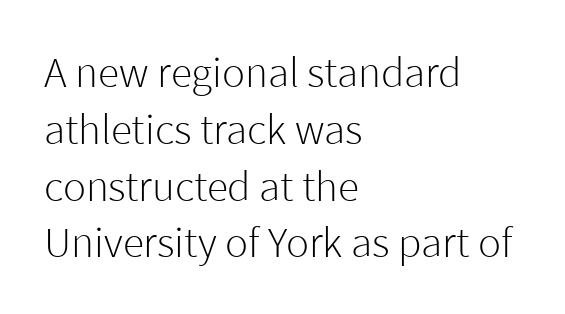
The image shows 43 px light sans-serif type, upright; set left-aligned, normal line spacing (1.32x), normal letter spacing, not underlined; low stroke contrast and a medium x-height.
